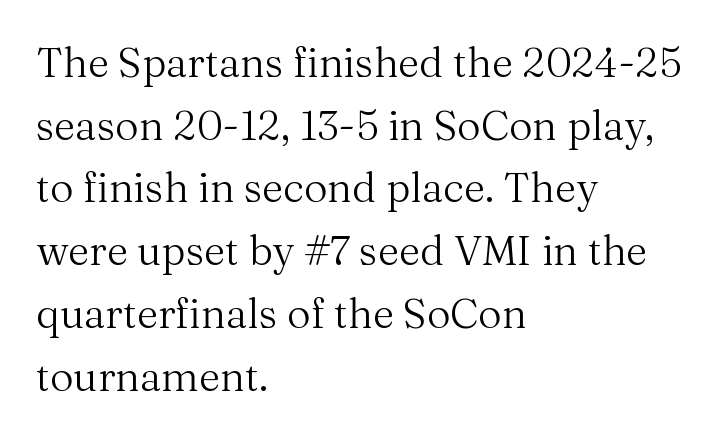
{"serif": "yes", "italic": "no", "bold": "no", "weight": "regular", "width": "normal", "stroke_contrast": "medium", "x_height": "medium", "monospaced": "no", "underline": "no", "align": "left", "line_spacing": "normal", "line_spacing_ratio": 1.53, "letter_spacing": "normal", "letter_spacing_em": 0.0, "glyph_px": 41}
